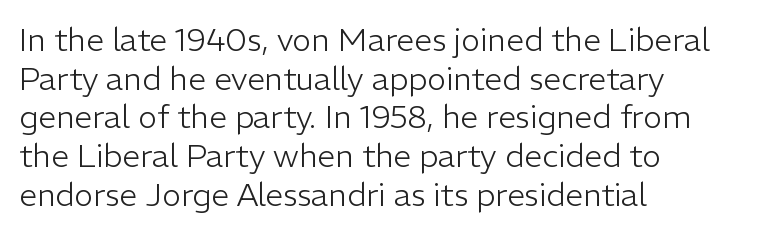
The image shows 32 px light sans-serif type, upright; set left-aligned, line spacing 1.21x, normal letter spacing, not underlined; low stroke contrast and a medium x-height.
